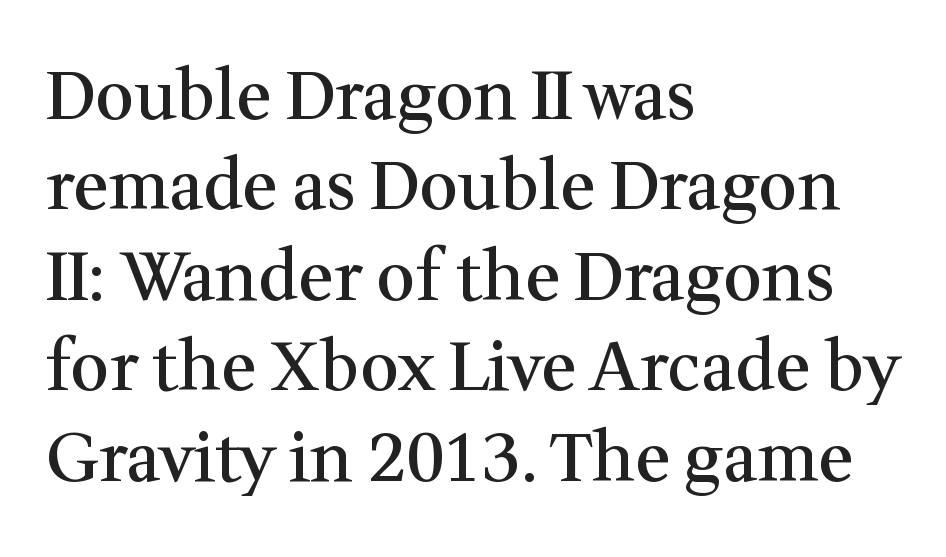
{"serif": "yes", "italic": "no", "bold": "semi", "weight": "semibold", "width": "normal", "stroke_contrast": "medium", "x_height": "medium", "monospaced": "no", "underline": "no", "align": "left", "line_spacing": "normal", "line_spacing_ratio": 1.33, "letter_spacing": "normal", "letter_spacing_em": 0.0, "glyph_px": 68}
